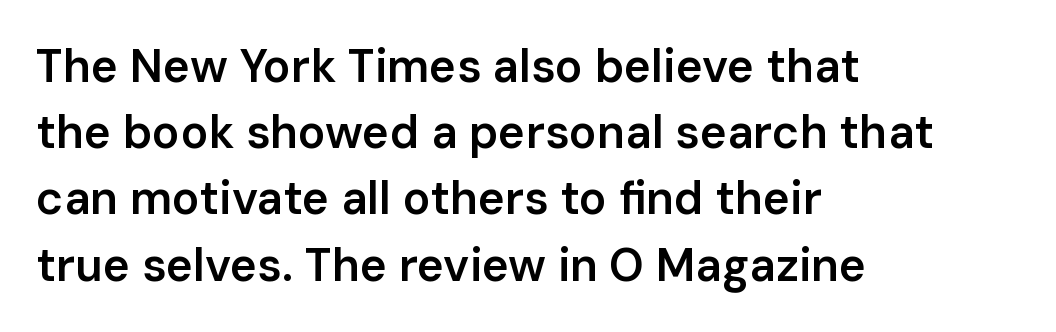
These lines are composed in type without serifs. Rule under the text: the space is simply empty. Does the lettering tilt? It doesn't — this is upright. Short and long lines alike share a common starting point at left. The line texture is even and compact thanks to regular tracking.
